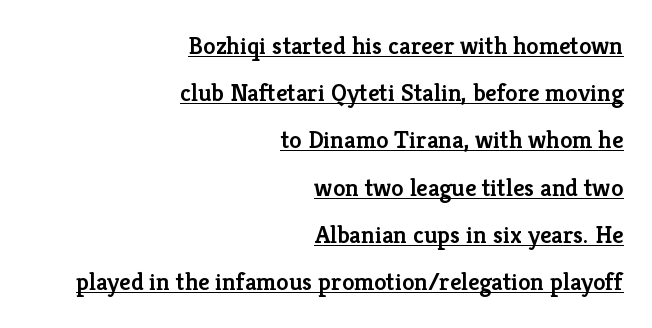
A typesetter would call this zero additional tracking. The sample's only ornament is a line tracing under the words. Posture: straight, roman, zero tilt. The rendering uses a semibold face; strokes are thickened but not to full bold. Does the copy run flush right? Yes — the right margin is perfectly even.
